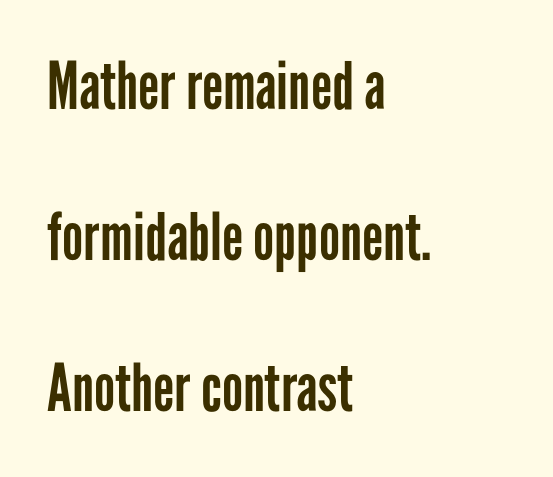
Q: Is the text bold? A: No.
Q: Is the text italic (slanted)? A: No, it is upright.
Q: Is the typeface a serif or a sans-serif typeface? A: Sans-serif.
Q: Is the text underlined? A: No.
Q: How is the paragraph aligned? A: Left-aligned.
Q: Is the spacing between letters normal or unusually wide? A: Normal.
Q: Is the spacing between lines tight, normal or loose? A: Loose.
Q: Width (condensed, normal, or wide)? A: Condensed.
Q: Stroke contrast? A: Low.
Q: x-height? A: Medium.
Q: Monospaced? A: No.
